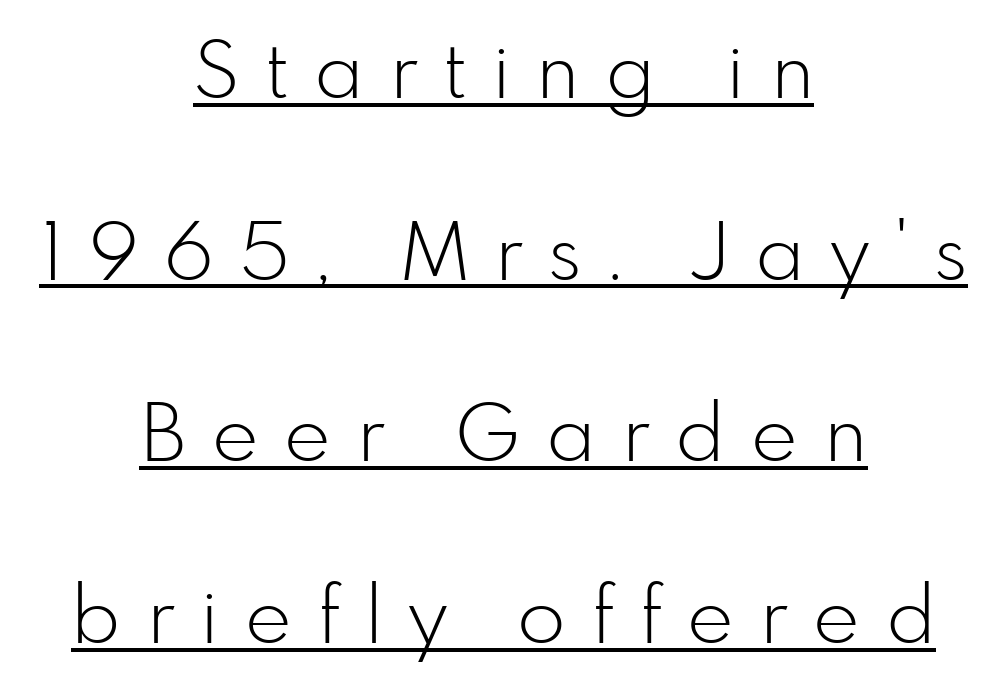
Q: Is the text bold? A: No.
Q: Is the text italic (slanted)? A: No, it is upright.
Q: Is the typeface a serif or a sans-serif typeface? A: Sans-serif.
Q: Is the text underlined? A: Yes.
Q: How is the paragraph aligned? A: Centered.
Q: Is the spacing between letters normal or unusually wide? A: Unusually wide.
Q: Is the spacing between lines tight, normal or loose? A: Loose.
Q: Width (condensed, normal, or wide)? A: Normal.
Q: Stroke contrast? A: Low.
Q: x-height? A: Small.
Q: Monospaced? A: No.
